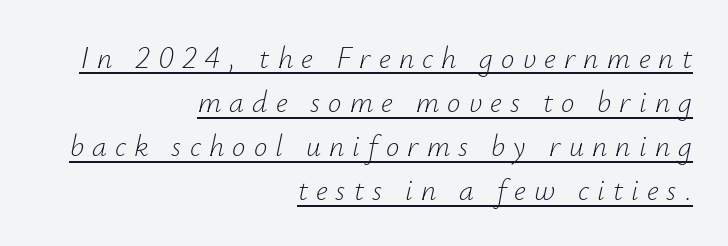
A typesetter would mark this as italic. Varying glyph widths throughout — classic text-font behaviour. Does a line run under the words? Yes, clearly. Is there much room between lines? A standard amount, neither cramped nor airy. Observe the wide spacing: letters keep a clear distance from each other. Leftover space on each line is placed entirely before the opening word.
